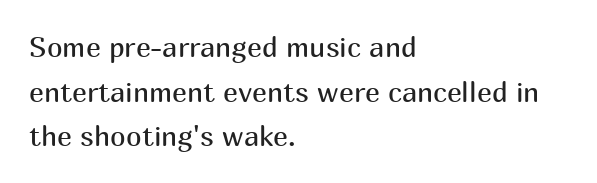
The image shows 28 px regular-weight sans-serif type, upright; set left-aligned, normal line spacing (1.59x), normal letter spacing, not underlined; medium stroke contrast and a medium x-height.
